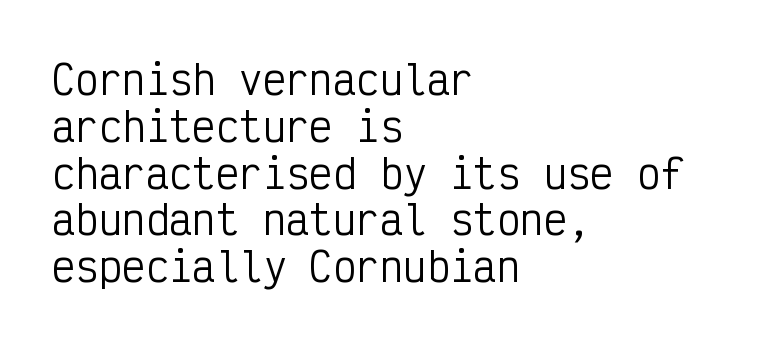
The image shows 39 px regular-weight, condensed sans-serif type, upright, monospaced; set left-aligned, line spacing 1.2x, normal letter spacing, not underlined; low stroke contrast and a medium x-height.
